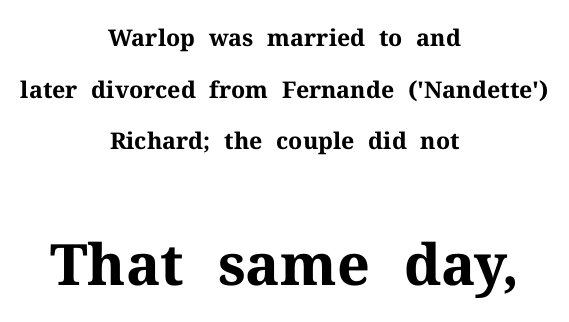
The image shows 57 px bold serif type, upright; set centered, loose line spacing (2.24x), normal letter spacing, not underlined; the second (bottom) block is 2.48x larger; medium stroke contrast and a medium x-height.
